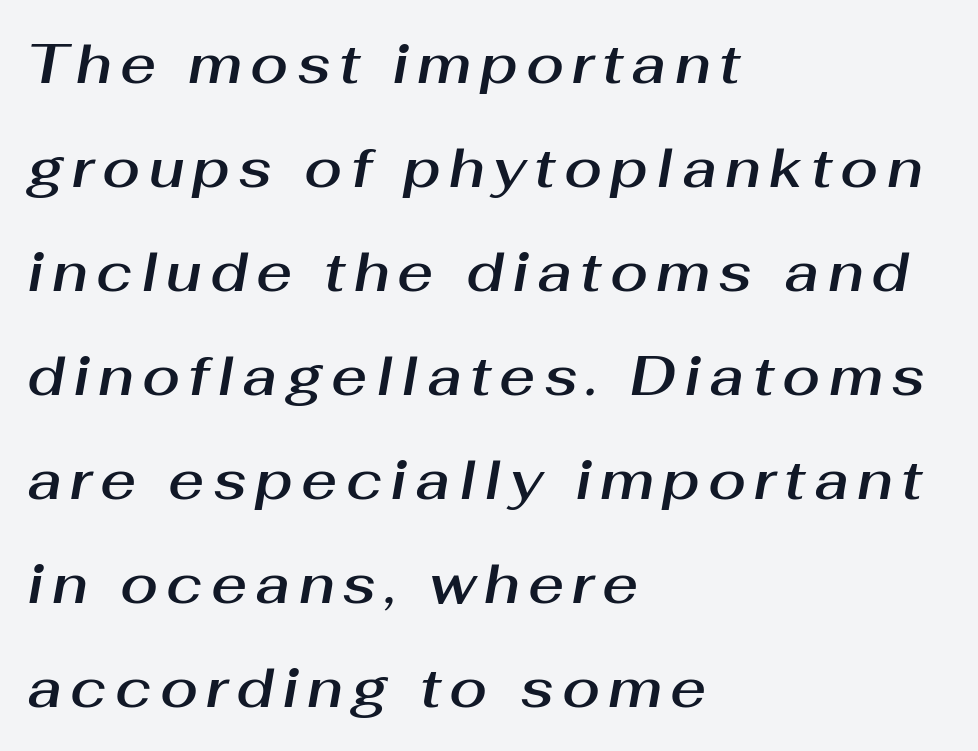
Do the characters align in a grid? No, the font is proportional. Quick note: underline off. Quick note: italic. Compared with a centered layout, this one pins lines to the left instead.
